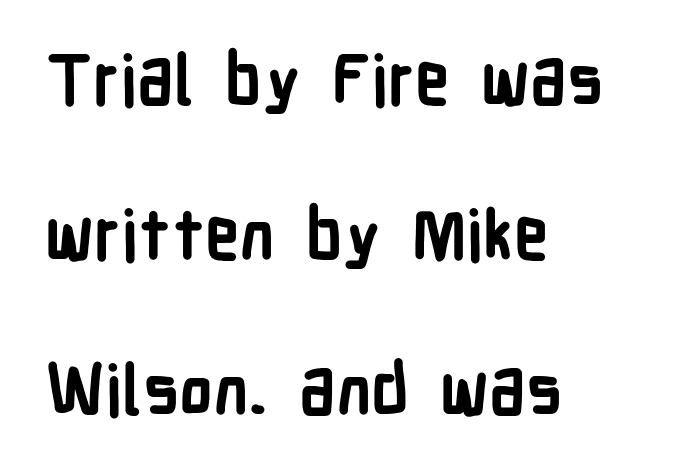
Q: Is the text bold? A: Yes.
Q: Is the text italic (slanted)? A: No, it is upright.
Q: Is the typeface a serif or a sans-serif typeface? A: Sans-serif.
Q: Is the text underlined? A: No.
Q: How is the paragraph aligned? A: Left-aligned.
Q: Is the spacing between letters normal or unusually wide? A: Normal.
Q: Is the spacing between lines tight, normal or loose? A: Loose.
Q: Width (condensed, normal, or wide)? A: Condensed.
Q: Stroke contrast? A: Low.
Q: x-height? A: Medium.
Q: Monospaced? A: No.
